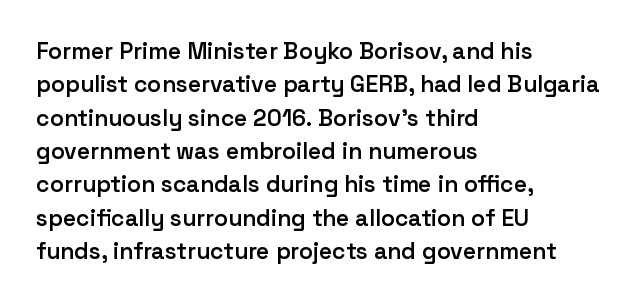
The line-height multiplier appears to be the usual default. The type is set solid horizontally, with unmodified tracking. This rendering uses left alignment, leaving the right contour irregular. Posture: vertical. Underlining? Definitely not there. The sample has been set in demibold, a notch under bold.
